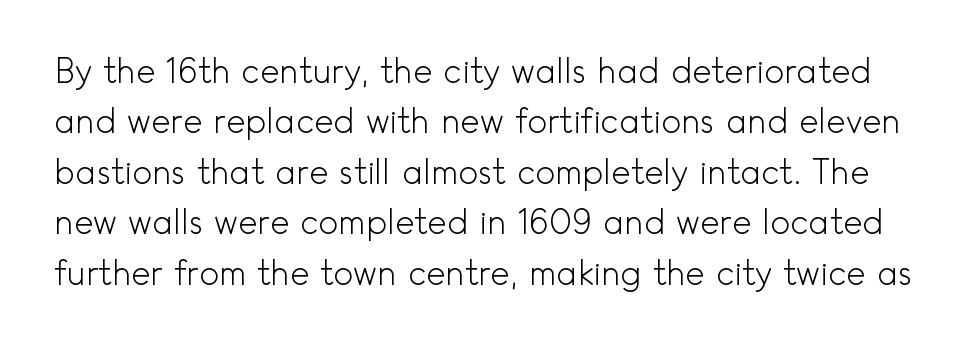
{"serif": "no", "italic": "no", "bold": "no", "weight": "light", "width": "normal", "x_height": "small", "monospaced": "no", "underline": "no", "line_spacing": "normal", "line_spacing_ratio": 1.53, "letter_spacing": "normal", "letter_spacing_em": 0.0, "glyph_px": 33}
